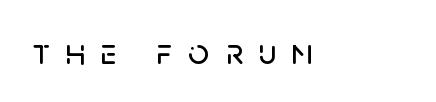
The image shows 37 px sans-serif type, upright; set unusually wide letter spacing (+0.43 em), not underlined; low stroke contrast and a large x-height.
